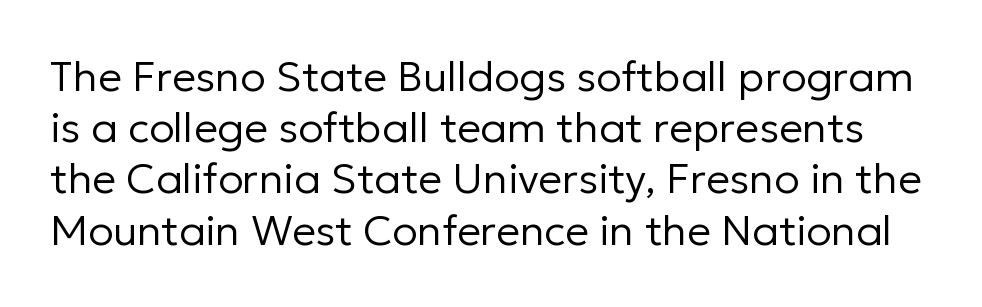
Q: Is the text bold? A: No.
Q: Is the text italic (slanted)? A: No, it is upright.
Q: Is the typeface a serif or a sans-serif typeface? A: Sans-serif.
Q: Is the text underlined? A: No.
Q: Is the spacing between letters normal or unusually wide? A: Normal.
Q: Width (condensed, normal, or wide)? A: Normal.
Q: Stroke contrast? A: Low.
Q: x-height? A: Medium.
Q: Monospaced? A: No.
